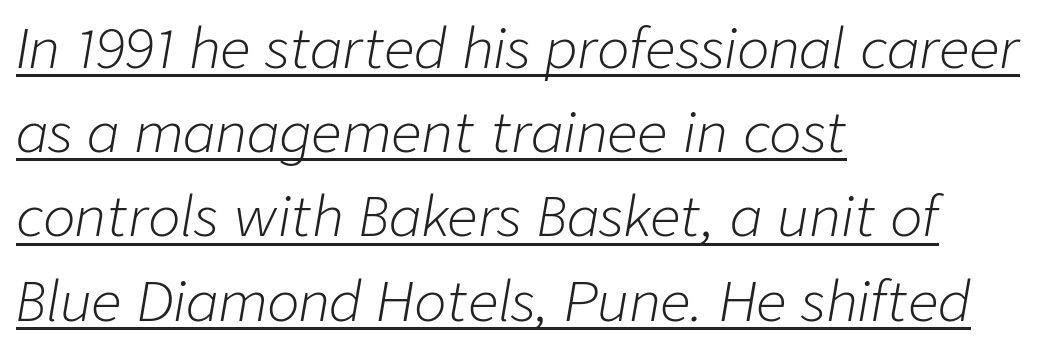
{"italic": "yes", "lean": "right", "slant_degrees": 9, "bold": "no", "weight": "light", "width": "normal", "stroke_contrast": "low", "x_height": "medium", "monospaced": "no", "underline": "yes", "align": "left", "line_spacing": "normal", "line_spacing_ratio": 1.56, "letter_spacing": "normal", "letter_spacing_em": 0.0, "glyph_px": 54}
